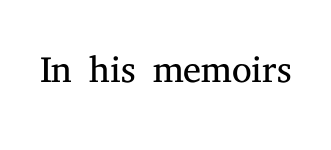
Q: Is the text bold? A: No.
Q: Is the text italic (slanted)? A: No, it is upright.
Q: Is the typeface a serif or a sans-serif typeface? A: Serif.
Q: Is the text underlined? A: No.
Q: Is the spacing between letters normal or unusually wide? A: Normal.
Q: Width (condensed, normal, or wide)? A: Normal.
Q: Stroke contrast? A: Medium.
Q: x-height? A: Medium.
Q: Monospaced? A: No.
